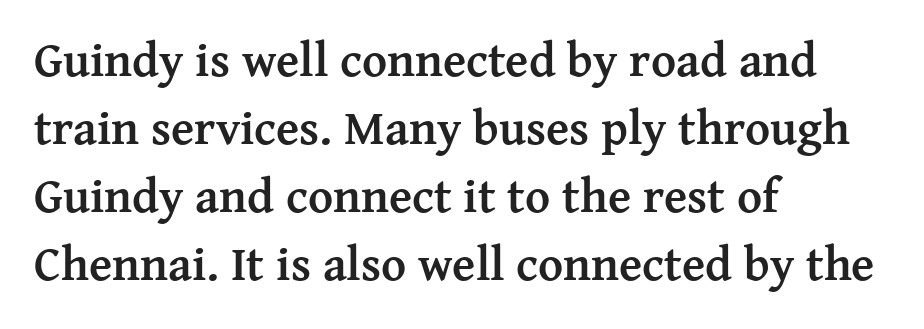
The image shows 48 px semibold serif type, upright; set left-aligned, normal line spacing (1.42x), normal letter spacing, not underlined; medium stroke contrast and a medium x-height.
